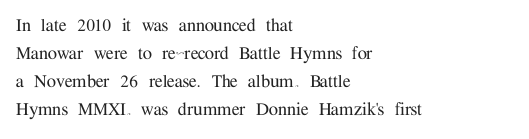
Teacher's note: observe the even left margin — that is flush-left alignment. No italicization has been applied; the sample stays upright. Clear beneath every line of the passage. Honestly, the letter spacing is just normal — you wouldn't notice it. A typesetter would call this leading conventional body-copy spacing.
